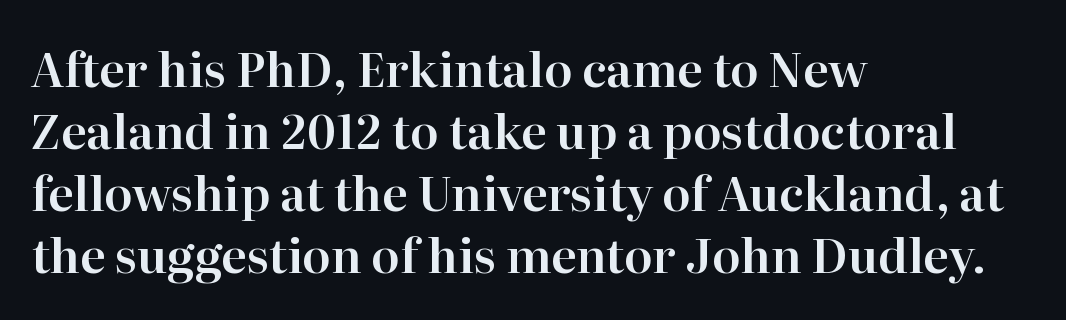
This sample is left-justified, so line endings fall wherever the words run out. The lines sit at an ordinary, default distance from one another. Do the characters align in a grid? No, the font is proportional. Honestly, there is no underline to notice here at all. Note: serifs present on the glyphs.
